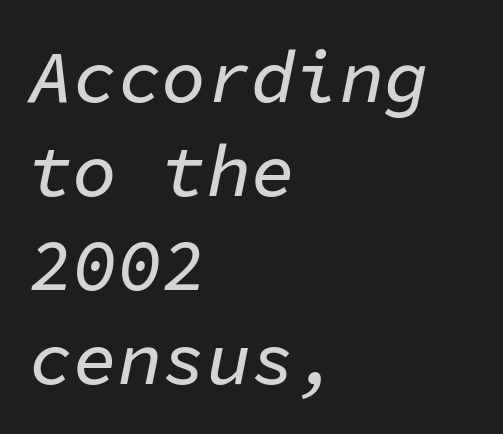
Q: Is the text italic (slanted)? A: Yes, it leans right by about 11 degrees.
Q: Is the text underlined? A: No.
Q: How is the paragraph aligned? A: Left-aligned.
Q: Is the spacing between letters normal or unusually wide? A: Normal.
Q: Is the spacing between lines tight, normal or loose? A: Normal.
Q: Width (condensed, normal, or wide)? A: Normal.
Q: Stroke contrast? A: Low.
Q: x-height? A: Medium.
Q: Monospaced? A: Yes.
